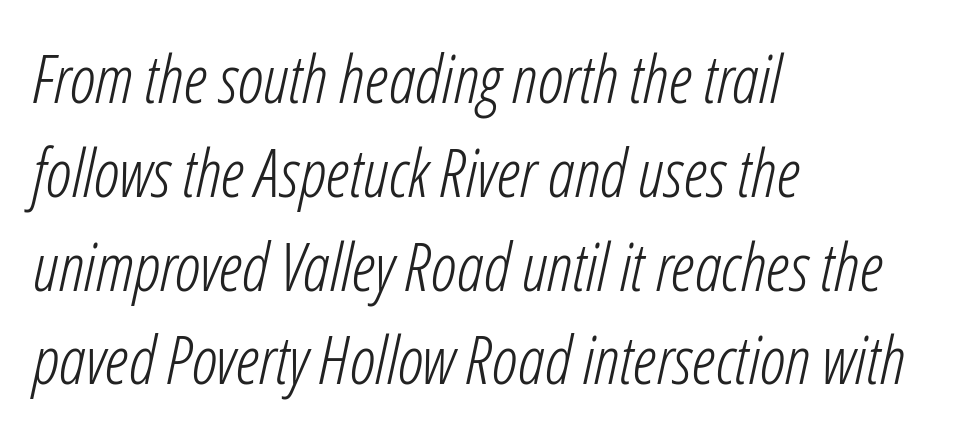
The image shows 67 px light, condensed type, italic (leaning right); set left-aligned, normal line spacing (1.4x), normal letter spacing, not underlined; low stroke contrast and a medium x-height.
